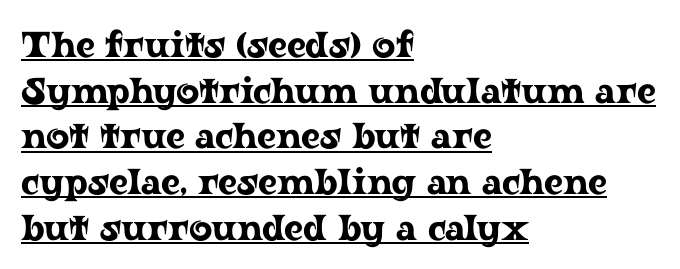
The image shows 36 px wide serif type, upright; set left-aligned, normal line spacing (1.27x), normal letter spacing, underlined; low stroke contrast and a medium x-height.
